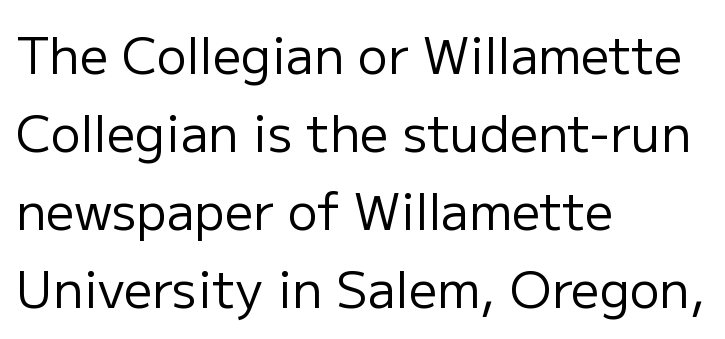
The image shows 50 px regular-weight sans-serif type, upright; set left-aligned, normal line spacing (1.56x), normal letter spacing, not underlined; low stroke contrast and a medium x-height.
